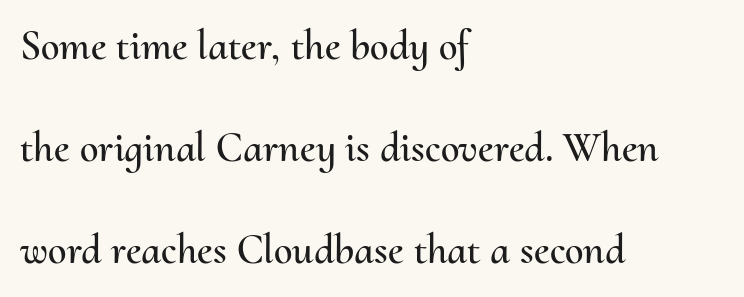
The image shows 42 px text type, upright; set left-aligned, loose line spacing (2.43x), normal letter spacing, not underlined; medium stroke contrast and a small x-height.
